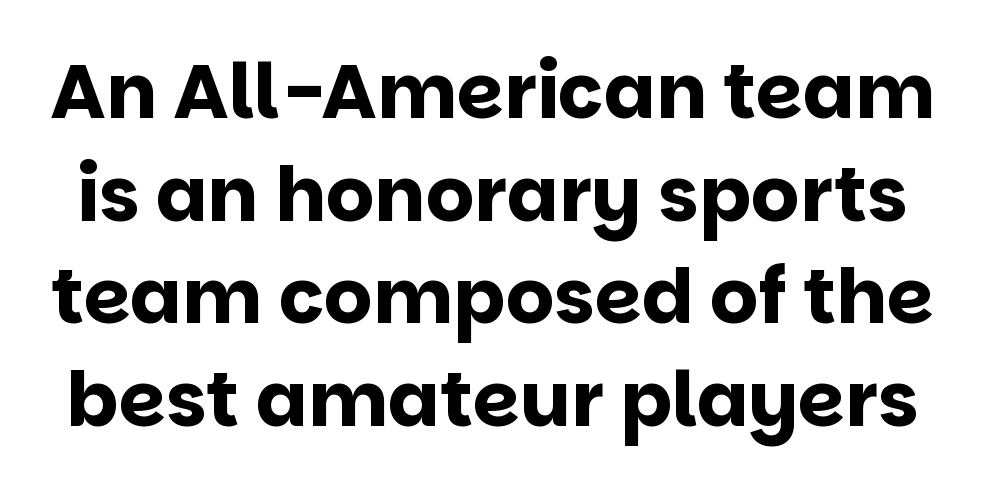
{"serif": "no", "italic": "no", "bold": "yes", "weight": "bold", "width": "normal", "stroke_contrast": "low", "x_height": "large", "monospaced": "no", "underline": "no", "line_spacing": "normal", "line_spacing_ratio": 1.35, "letter_spacing": "normal", "letter_spacing_em": 0.0, "glyph_px": 76}
